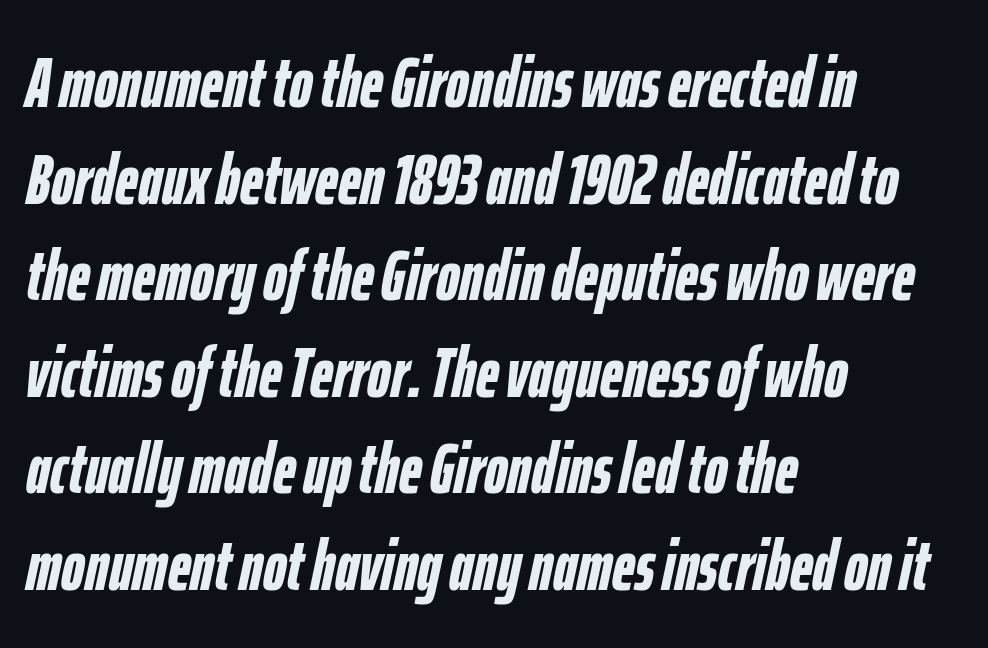
Q: Is the text bold? A: Yes.
Q: Is the text italic (slanted)? A: Yes, it leans right by about 12 degrees.
Q: Is the text underlined? A: No.
Q: How is the paragraph aligned? A: Left-aligned.
Q: Is the spacing between letters normal or unusually wide? A: Normal.
Q: Is the spacing between lines tight, normal or loose? A: Normal.
Q: Width (condensed, normal, or wide)? A: Condensed.
Q: Stroke contrast? A: Low.
Q: x-height? A: Medium.
Q: Monospaced? A: No.
